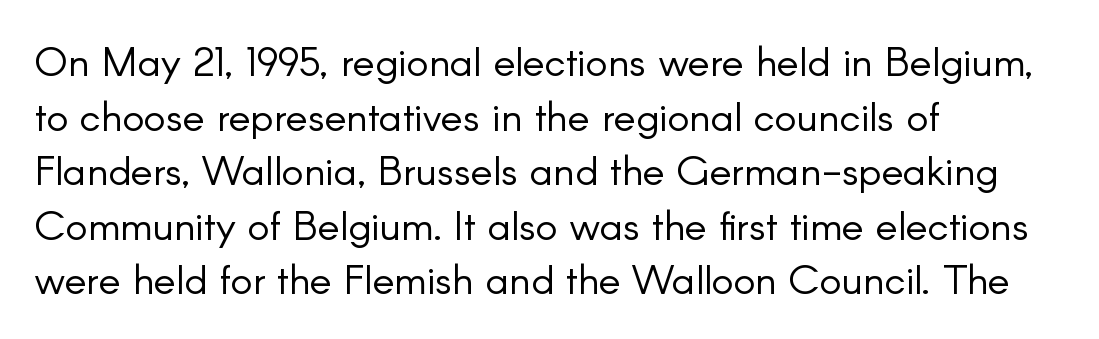
Characters remain perfectly vertical along every line. Spacing verdict: proportional, widths tailored to each character. Descenders are the only things crossing below the line. In CSS terms this would be text-align: left. This sample uses plain, unmodified letter spacing.
